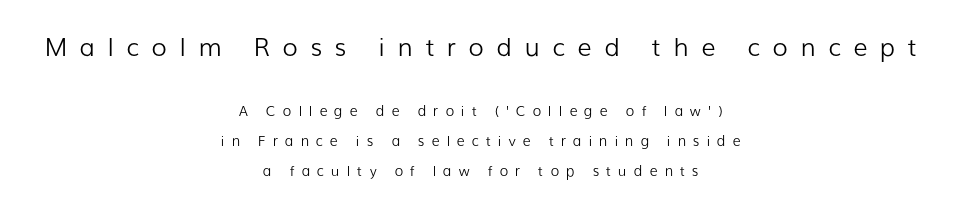
The image shows 25 px text type, upright; set centered, loose line spacing (2.13x), unusually wide letter spacing (+0.5 em), not underlined; the first (top) block is 1.79x larger.
